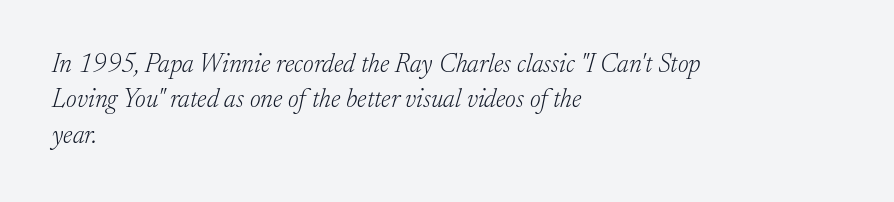
Q: Is the text bold? A: No.
Q: Is the text italic (slanted)? A: Yes, it leans right by about 17 degrees.
Q: Is the text underlined? A: No.
Q: How is the paragraph aligned? A: Left-aligned.
Q: Is the spacing between letters normal or unusually wide? A: Normal.
Q: Is the spacing between lines tight, normal or loose? A: Normal.
